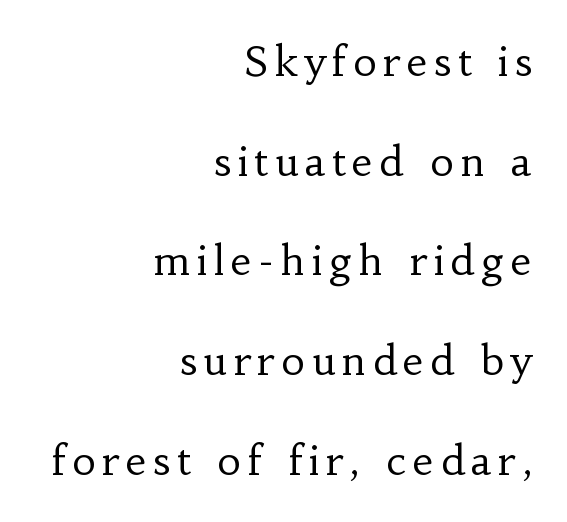
Layout note: lines flush right. The leading is generous, giving the passage an open texture. The string is rendered with underlining switched off. You could not count columns in this text — the font is proportionally spaced.
